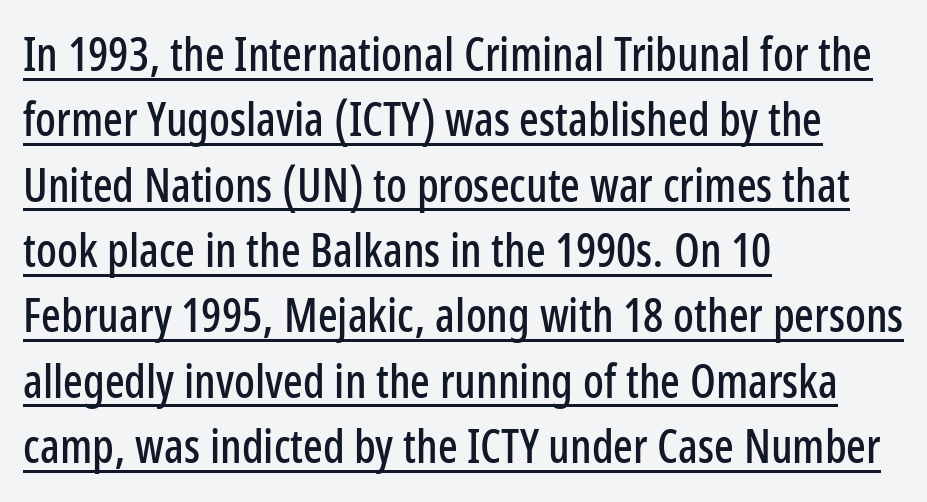
The image shows 46 px condensed sans-serif type, upright; set left-aligned, normal line spacing (1.42x), normal letter spacing, underlined; low stroke contrast and a medium x-height.
